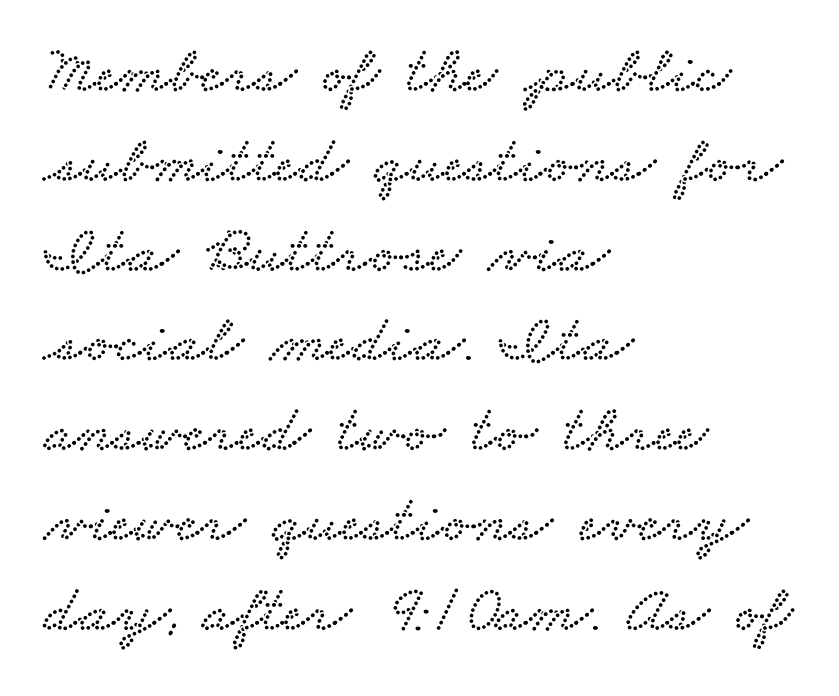
The image shows 68 px wide serif type; set left-aligned, normal line spacing (1.32x), normal letter spacing, not underlined; low stroke contrast and a small x-height.
